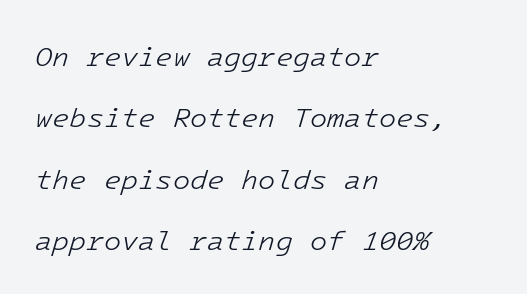
Q: Is the text bold? A: No.
Q: Is the text italic (slanted)? A: Yes, it leans right by about 16 degrees.
Q: Is the text underlined? A: No.
Q: How is the paragraph aligned? A: Left-aligned.
Q: Is the spacing between letters normal or unusually wide? A: Normal.
Q: Is the spacing between lines tight, normal or loose? A: Loose.
Q: Width (condensed, normal, or wide)? A: Normal.
Q: Stroke contrast? A: Low.
Q: x-height? A: Medium.
